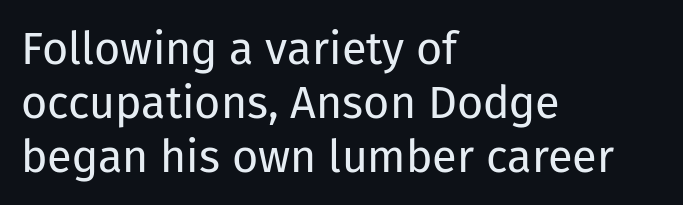
The passage shown is typed in a proportional face where columns would drift. Italic? Not at all — the glyphs are vertical. Note: no serifs on the glyphs. No extra tracking has been applied to these lines. The specimen omits any rule beneath the text block's lines.
